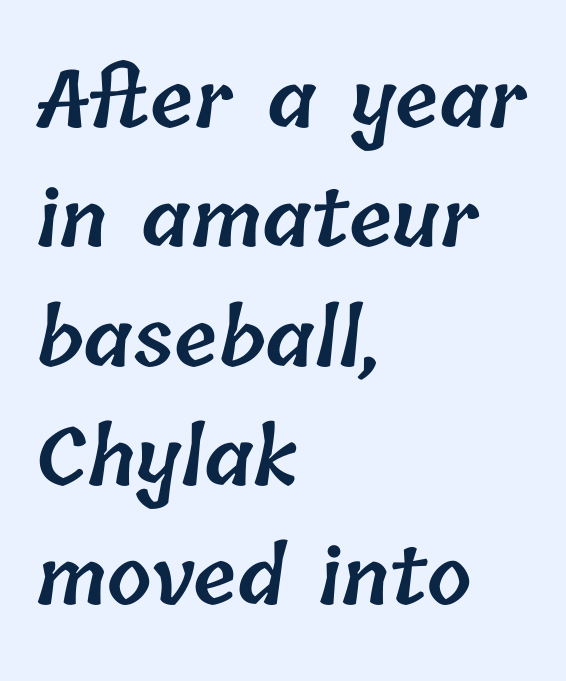
{"bold": "semi", "weight": "semibold", "width": "normal", "stroke_contrast": "low", "x_height": "medium", "monospaced": "no", "underline": "no", "align": "left", "line_spacing": "normal", "line_spacing_ratio": 1.51, "letter_spacing": "normal", "letter_spacing_em": 0.0, "glyph_px": 79}
